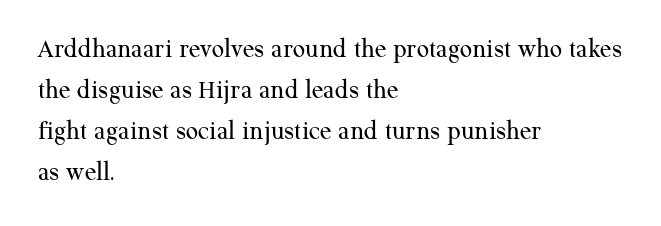
On a weight scale, this lands at 450 or below. The passage shown has conventional tracking throughout. A normal amount of white space separates one row of letters from the next. The rag falls on the right side of this text block.
